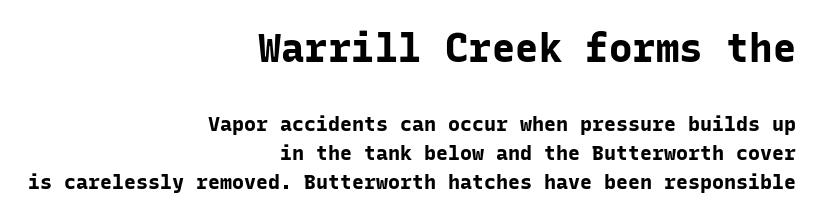
Q: Is the text bold? A: Yes.
Q: Is the text italic (slanted)? A: No, it is upright.
Q: Is the typeface a serif or a sans-serif typeface? A: Sans-serif.
Q: Is the text underlined? A: No.
Q: How is the paragraph aligned? A: Right-aligned.
Q: Is the spacing between letters normal or unusually wide? A: Normal.
Q: Is the spacing between lines tight, normal or loose? A: Normal.
Q: Which block of text is set in a larger size, the first (top) or the second (bottom)? A: The first (top) one.
Q: Width (condensed, normal, or wide)? A: Normal.
Q: Stroke contrast? A: Low.
Q: x-height? A: Medium.
Q: Monospaced? A: Yes.
